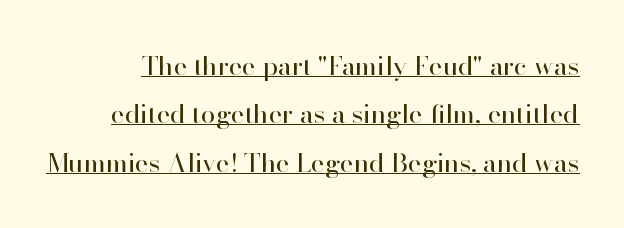
Beneath each row of characters lies a ruled line. Summary of weight: not heavy and not bold. Ascenders rise straight up at ninety degrees. Tracking value appears to be zero — textbook default spacing.
